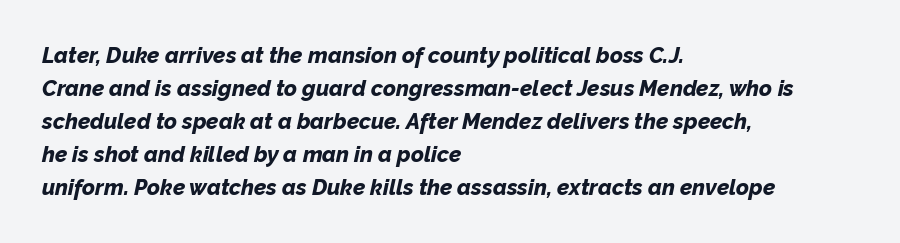
{"italic": "yes", "lean": "right", "slant_degrees": 12, "bold": "yes", "underline": "no", "align": "left", "line_spacing": "normal", "line_spacing_ratio": 1.5, "letter_spacing": "normal", "letter_spacing_em": 0.0, "glyph_px": 22}
